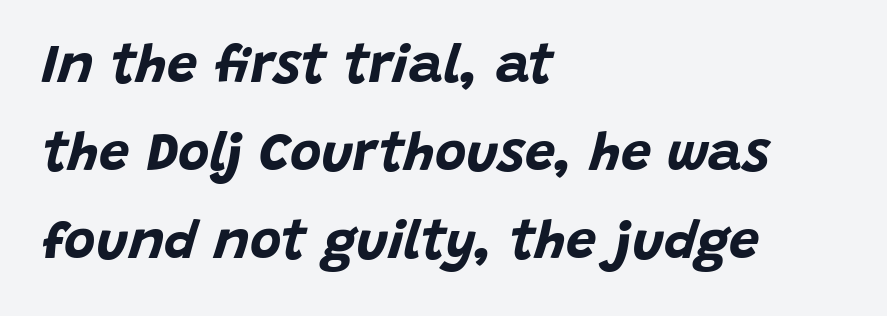
The image shows 54 px bold type, italic (leaning right); set left-aligned, normal line spacing (1.63x), normal letter spacing, not underlined; low stroke contrast and a large x-height.
